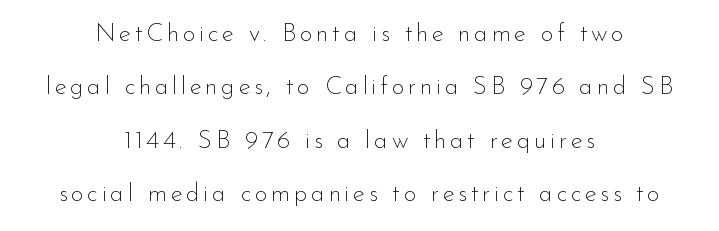
The image shows 25 px text type, upright; set centered, loose line spacing (2.14x), not underlined.
